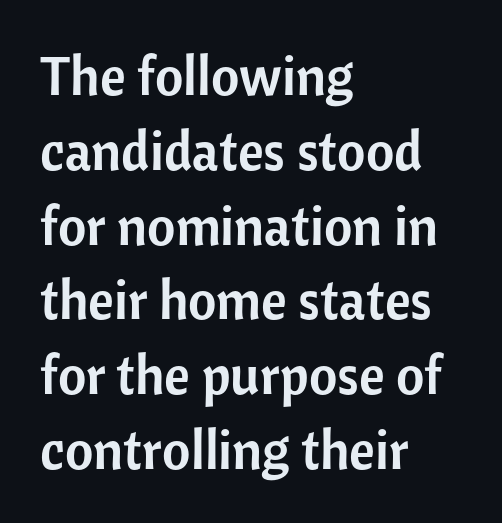
The image shows 55 px sans-serif type, upright; set left-aligned, normal line spacing (1.36x), normal letter spacing, not underlined; low stroke contrast and a medium x-height.
